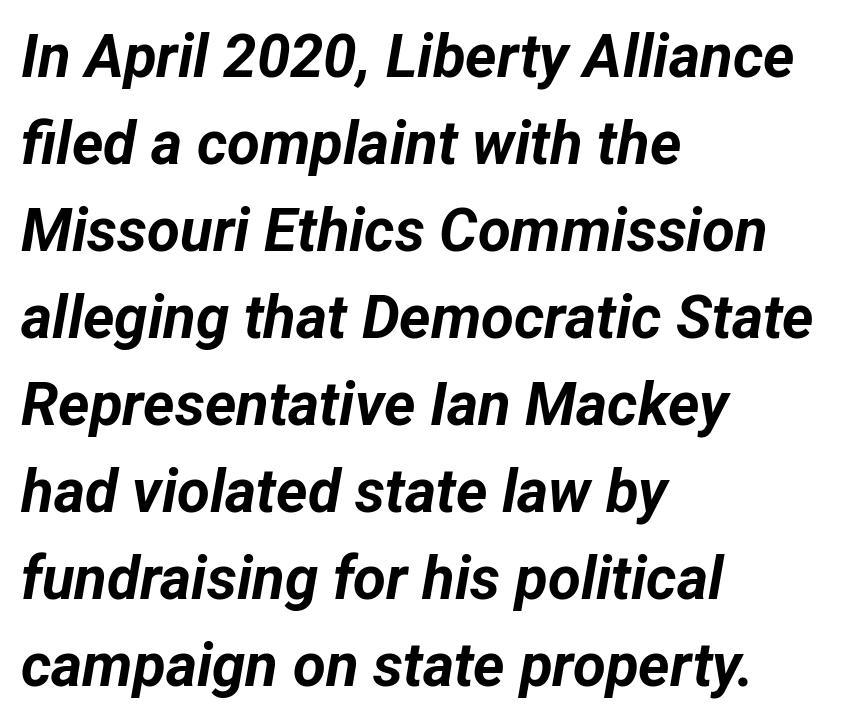
Q: Is the text bold? A: Yes.
Q: Is the text italic (slanted)? A: Yes, it leans right by about 12 degrees.
Q: Is the text underlined? A: No.
Q: How is the paragraph aligned? A: Left-aligned.
Q: Is the spacing between letters normal or unusually wide? A: Normal.
Q: Is the spacing between lines tight, normal or loose? A: Normal.
Q: Width (condensed, normal, or wide)? A: Normal.
Q: Stroke contrast? A: Low.
Q: x-height? A: Medium.
Q: Monospaced? A: No.
